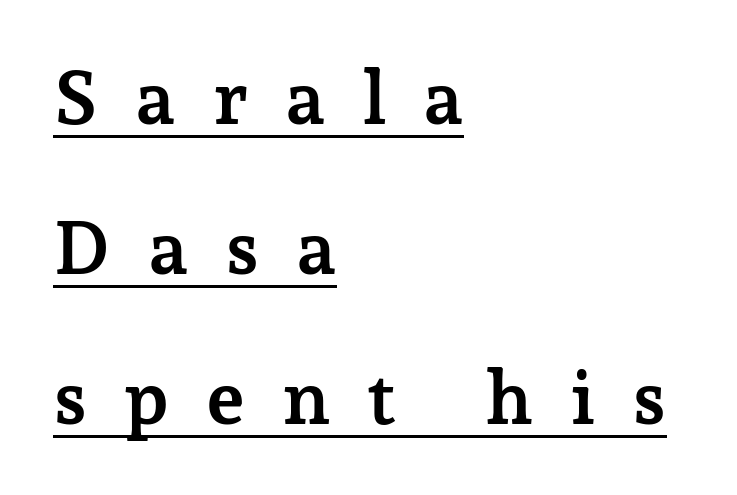
A full-strength bold gives these letters their thick strokes. There is plenty of visible air inserted between adjacent glyphs. The lines in this sample share a left origin and differ only in where they stop. In terms of letterform style, serifs are clearly present. If you drew a line through each stem, it would be perfectly vertical.
